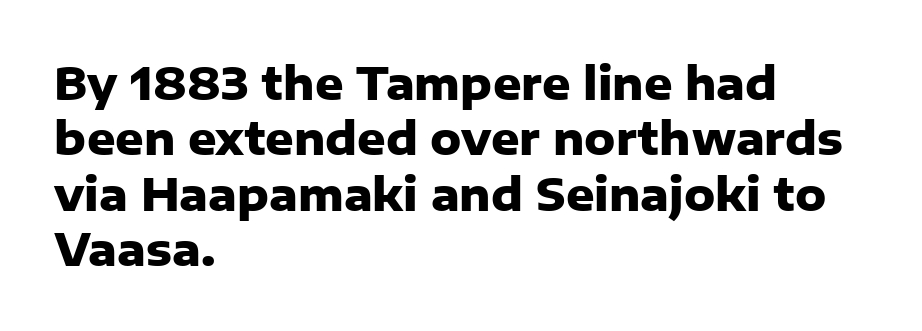
The image shows 44 px heavy sans-serif type, upright; set left-aligned, normal line spacing (1.26x), normal letter spacing, not underlined; low stroke contrast and a medium x-height.
